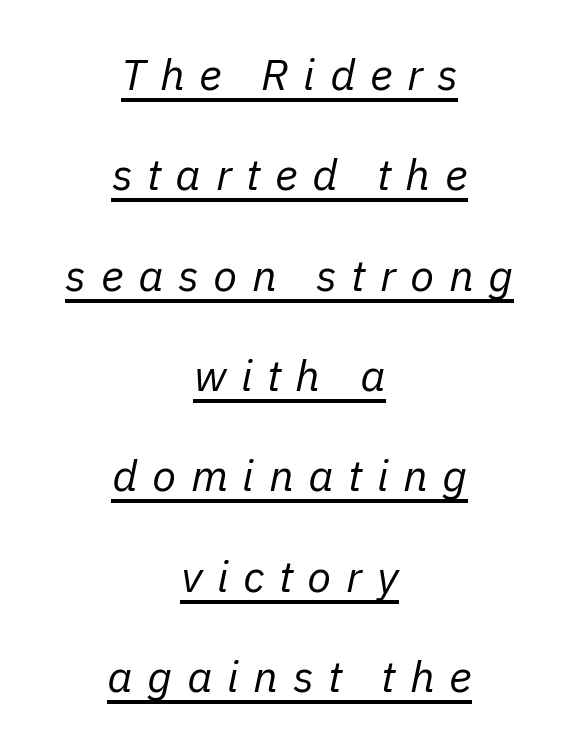
Q: Is the text bold? A: No.
Q: Is the text italic (slanted)? A: Yes, it leans right by about 11 degrees.
Q: Is the text underlined? A: Yes.
Q: How is the paragraph aligned? A: Centered.
Q: Is the spacing between letters normal or unusually wide? A: Unusually wide.
Q: Is the spacing between lines tight, normal or loose? A: Loose.
Q: Width (condensed, normal, or wide)? A: Normal.
Q: Stroke contrast? A: Low.
Q: x-height? A: Medium.
Q: Monospaced? A: No.
